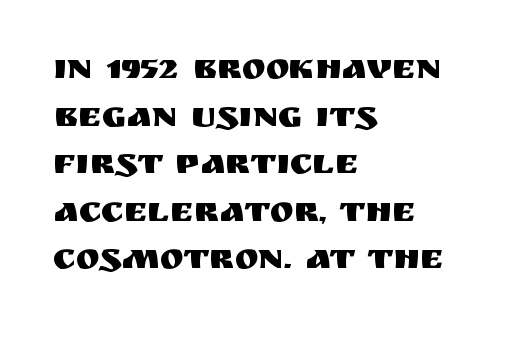
Q: Is the text italic (slanted)? A: No, it is upright.
Q: Is the typeface a serif or a sans-serif typeface? A: Sans-serif.
Q: Is the text underlined? A: No.
Q: How is the paragraph aligned? A: Left-aligned.
Q: Is the spacing between letters normal or unusually wide? A: Normal.
Q: Is the spacing between lines tight, normal or loose? A: Normal.
Q: Width (condensed, normal, or wide)? A: Normal.
Q: Stroke contrast? A: Medium.
Q: x-height? A: Large.
Q: Monospaced? A: No.
